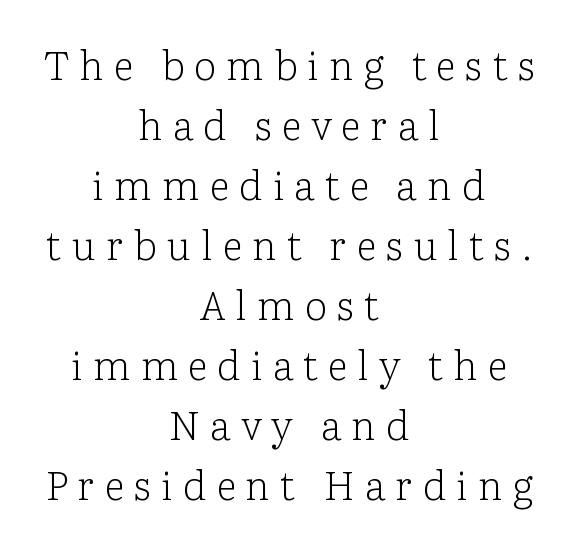
{"serif": "yes", "italic": "no", "bold": "no", "weight": "light", "width": "normal", "stroke_contrast": "low", "x_height": "medium", "monospaced": "no", "underline": "no", "align": "center", "line_spacing": "normal", "line_spacing_ratio": 1.5, "letter_spacing": "wide", "letter_spacing_em": 0.25, "glyph_px": 40}
